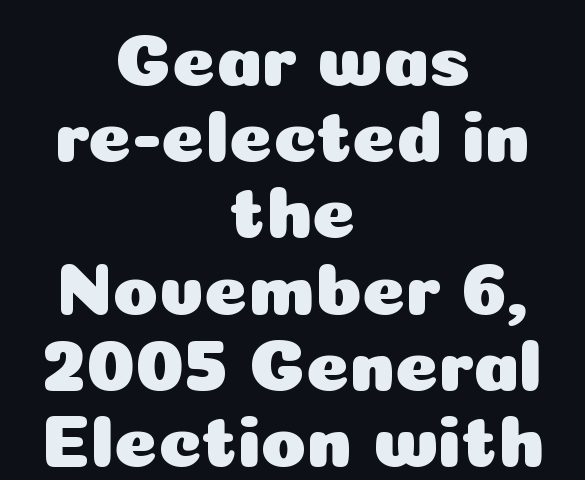
Q: Is the text italic (slanted)? A: No, it is upright.
Q: Is the typeface a serif or a sans-serif typeface? A: Sans-serif.
Q: Is the text underlined? A: No.
Q: How is the paragraph aligned? A: Centered.
Q: Is the spacing between letters normal or unusually wide? A: Normal.
Q: Is the spacing between lines tight, normal or loose? A: Tight.
Q: Width (condensed, normal, or wide)? A: Normal.
Q: Stroke contrast? A: Low.
Q: x-height? A: Medium.
Q: Monospaced? A: No.
